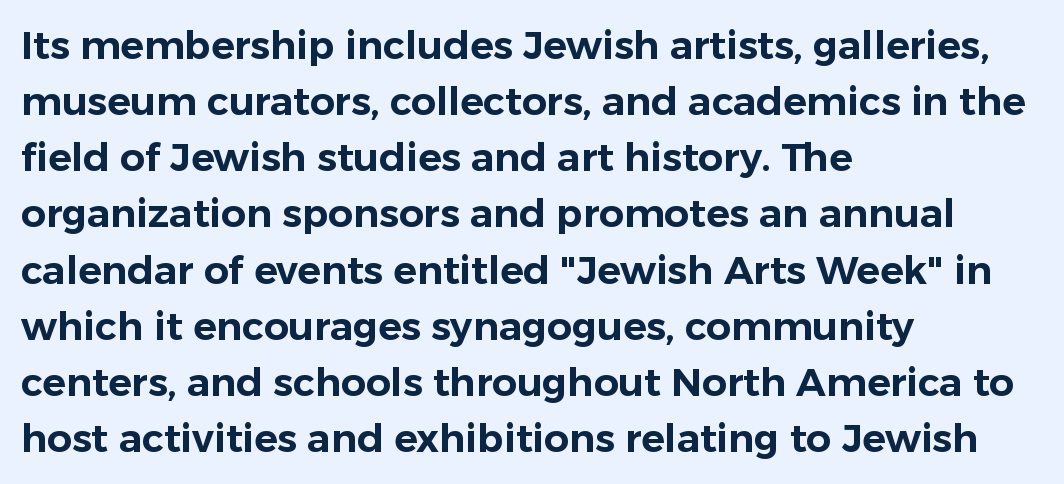
Q: Is the text italic (slanted)? A: No, it is upright.
Q: Is the typeface a serif or a sans-serif typeface? A: Sans-serif.
Q: Is the text underlined? A: No.
Q: How is the paragraph aligned? A: Left-aligned.
Q: Is the spacing between letters normal or unusually wide? A: Normal.
Q: Is the spacing between lines tight, normal or loose? A: Normal.
Q: Width (condensed, normal, or wide)? A: Normal.
Q: Stroke contrast? A: Low.
Q: x-height? A: Medium.
Q: Monospaced? A: No.
